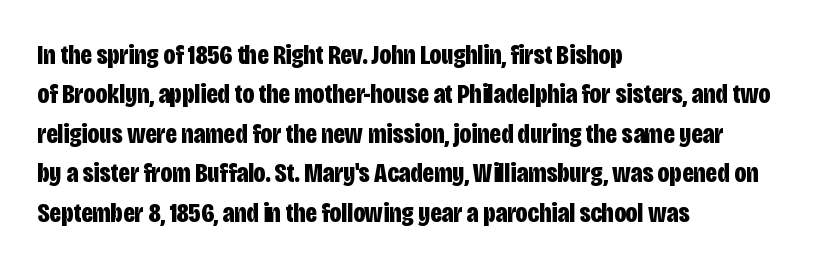
All the whitespace from short lines collects on the right. Standard letterfit; no display-style spreading of the glyphs. A typesetter would call this leading conventional body-copy spacing. Each letter's strokes conclude bluntly, with no projecting serifs.
